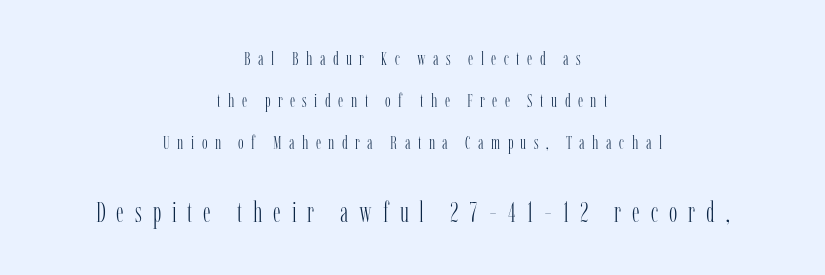
The image shows 28 px light, condensed serif type, upright; set centered, loose line spacing (2.22x), unusually wide letter spacing (+0.39 em), not underlined; the second (bottom) block is 1.47x larger; low stroke contrast and a medium x-height.
